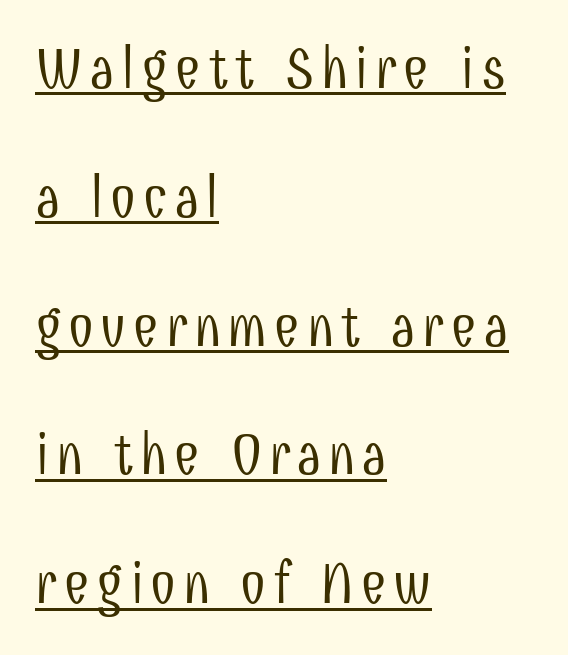
The image shows 58 px light, condensed sans-serif type, upright; set left-aligned, loose line spacing (2.22x), underlined; low stroke contrast and a medium x-height.
